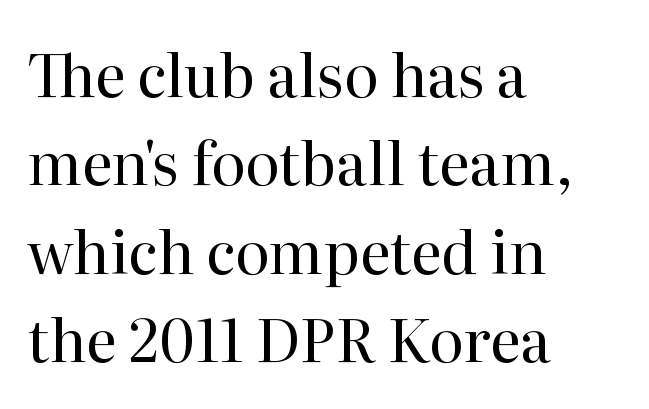
The image shows 59 px regular-weight serif type, upright; set left-aligned, normal line spacing (1.5x), normal letter spacing, not underlined; high stroke contrast and a medium x-height.
